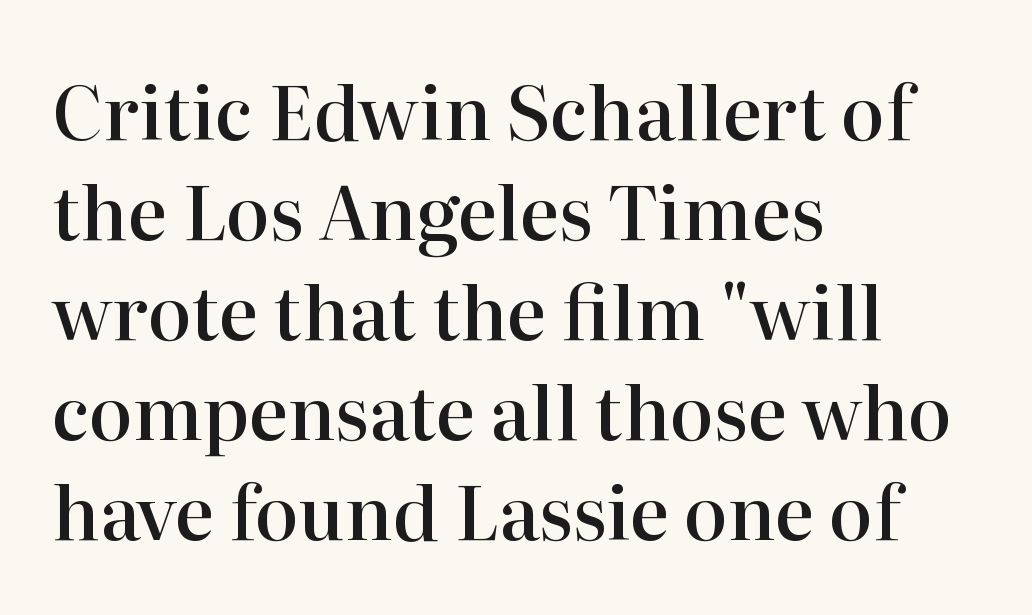
The image shows 74 px semibold serif type, upright; set left-aligned, normal line spacing (1.35x), normal letter spacing, not underlined; high stroke contrast and a medium x-height.
